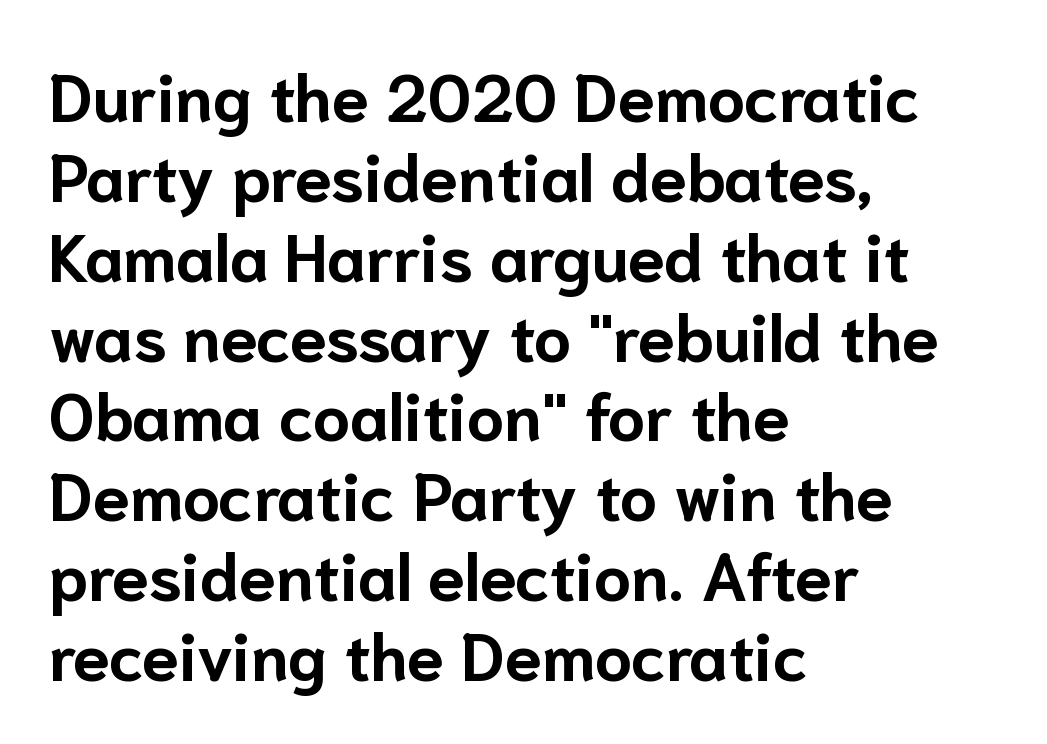
The image shows 66 px bold sans-serif type, upright; set left-aligned, line spacing 1.21x, normal letter spacing, not underlined; low stroke contrast and a medium x-height.
